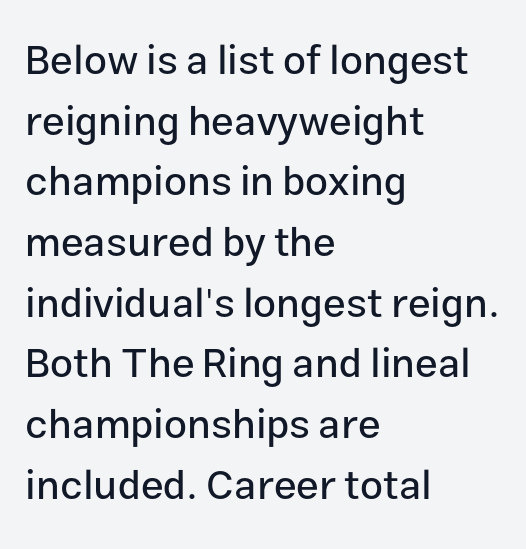
The image shows 41 px sans-serif type, upright; set left-aligned, normal line spacing (1.48x), normal letter spacing, not underlined; low stroke contrast and a medium x-height.
